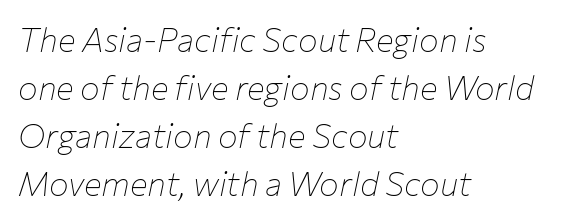
Q: Is the text bold? A: No.
Q: Is the text italic (slanted)? A: Yes, it leans right by about 12 degrees.
Q: Is the text underlined? A: No.
Q: How is the paragraph aligned? A: Left-aligned.
Q: Is the spacing between letters normal or unusually wide? A: Normal.
Q: Is the spacing between lines tight, normal or loose? A: Normal.
Q: Width (condensed, normal, or wide)? A: Normal.
Q: Stroke contrast? A: Low.
Q: x-height? A: Medium.
Q: Monospaced? A: No.
